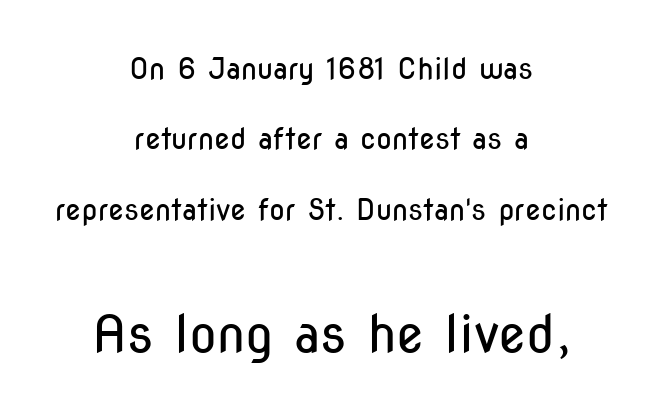
Q: Is the text bold? A: No.
Q: Is the text italic (slanted)? A: No, it is upright.
Q: Is the typeface a serif or a sans-serif typeface? A: Sans-serif.
Q: Is the text underlined? A: No.
Q: How is the paragraph aligned? A: Centered.
Q: Is the spacing between letters normal or unusually wide? A: Normal.
Q: Is the spacing between lines tight, normal or loose? A: Loose.
Q: Which block of text is set in a larger size, the first (top) or the second (bottom)? A: The second (bottom) one.
Q: Width (condensed, normal, or wide)? A: Condensed.
Q: Stroke contrast? A: Low.
Q: x-height? A: Medium.
Q: Monospaced? A: No.
